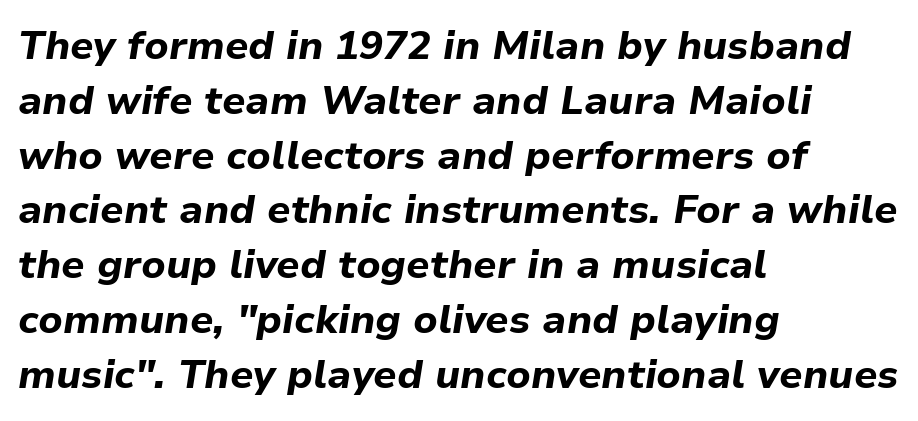
Q: Is the text bold? A: Yes.
Q: Is the text italic (slanted)? A: Yes, it leans right by about 9 degrees.
Q: Is the text underlined? A: No.
Q: How is the paragraph aligned? A: Left-aligned.
Q: Is the spacing between letters normal or unusually wide? A: Normal.
Q: Is the spacing between lines tight, normal or loose? A: Normal.
Q: Width (condensed, normal, or wide)? A: Normal.
Q: Stroke contrast? A: Low.
Q: x-height? A: Medium.
Q: Monospaced? A: No.
